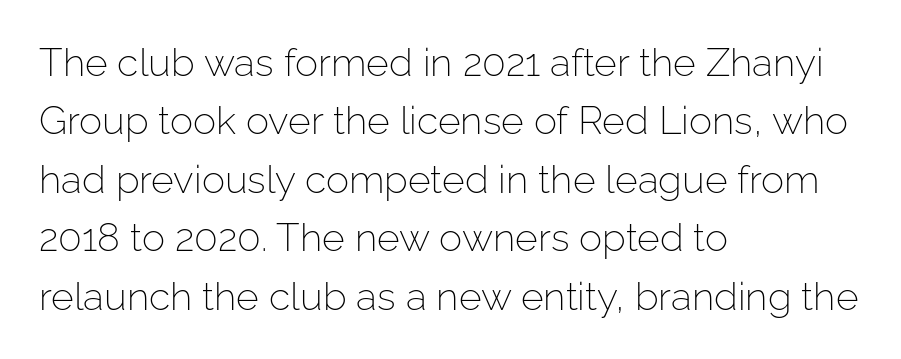
Q: Is the text bold? A: No.
Q: Is the text italic (slanted)? A: No, it is upright.
Q: Is the typeface a serif or a sans-serif typeface? A: Sans-serif.
Q: Is the text underlined? A: No.
Q: How is the paragraph aligned? A: Left-aligned.
Q: Is the spacing between letters normal or unusually wide? A: Normal.
Q: Is the spacing between lines tight, normal or loose? A: Normal.
Q: Width (condensed, normal, or wide)? A: Normal.
Q: Stroke contrast? A: Low.
Q: x-height? A: Medium.
Q: Monospaced? A: No.
